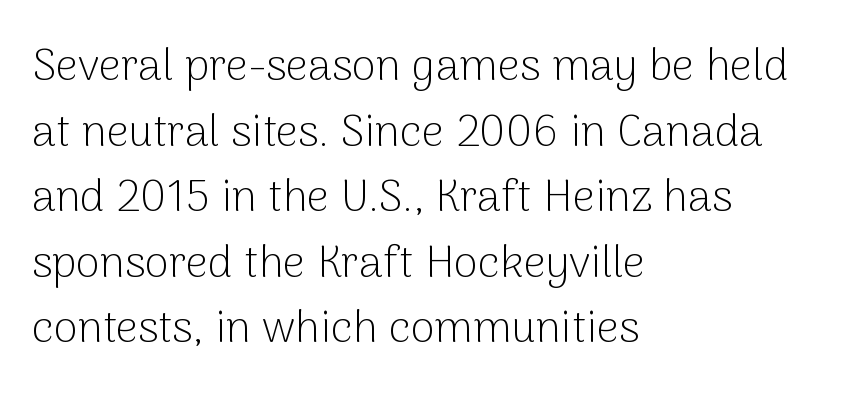
This is roman type, the default non-slanted kind. The letters advance in unequal steps, a hallmark of proportional type. Layout note: lines flush left. The designer went with a sans here, leaving each stem footless. Descenders hang freely into open space.
